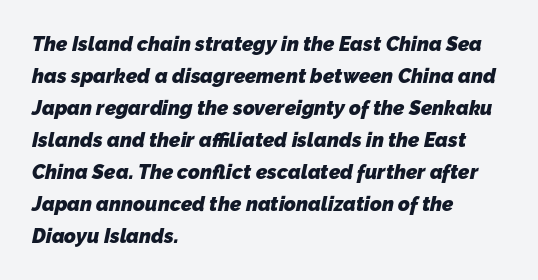
The image shows 20 px bold type; set left-aligned, normal line spacing (1.6x), normal letter spacing, not underlined.
